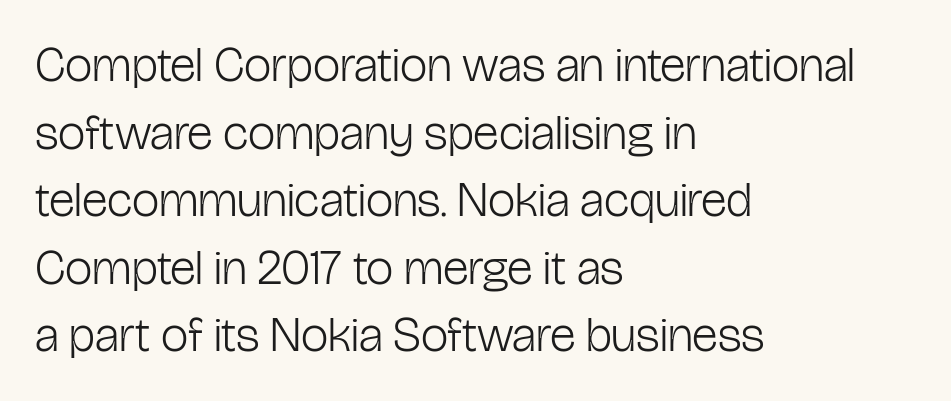
{"serif": "no", "italic": "no", "bold": "no", "weight": "light", "width": "condensed", "stroke_contrast": "low", "x_height": "medium", "monospaced": "no", "underline": "no", "align": "left", "line_spacing": "normal", "line_spacing_ratio": 1.38, "letter_spacing": "normal", "letter_spacing_em": 0.0, "glyph_px": 49}
